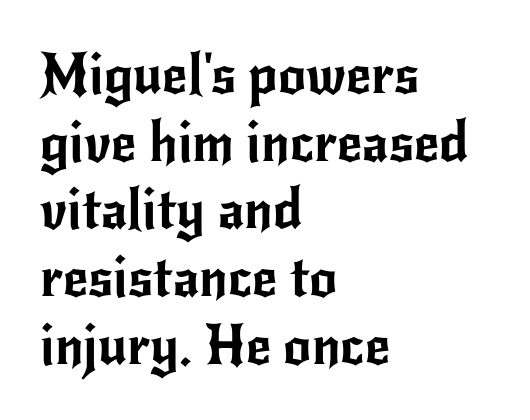
These lines are composed in type without serifs. Spacing verdict: proportional, widths tailored to each character. The lettering holds an erect, upright posture throughout. The words here are not underlined. Typeset ragged right — the left edge is the straight one. Look at the tracking — it's just the regular setting, nothing added.
